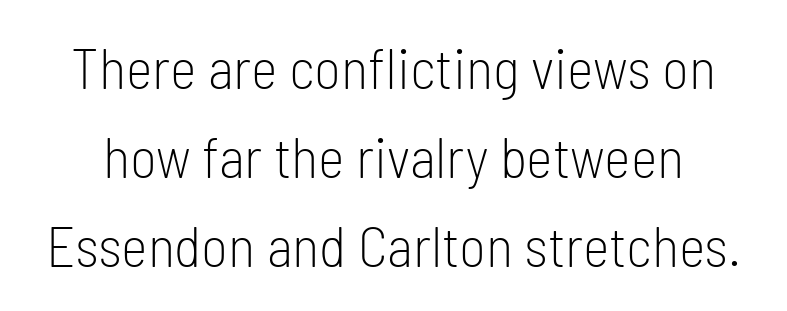
The typography opts for an upright posture over an oblique one. The typeface chosen for these lines omits serifs. Default kerning and tracking; the words read as compact shapes. Each row of text sits above clean, open space. Caption: face not bold, strokes unweighted.
